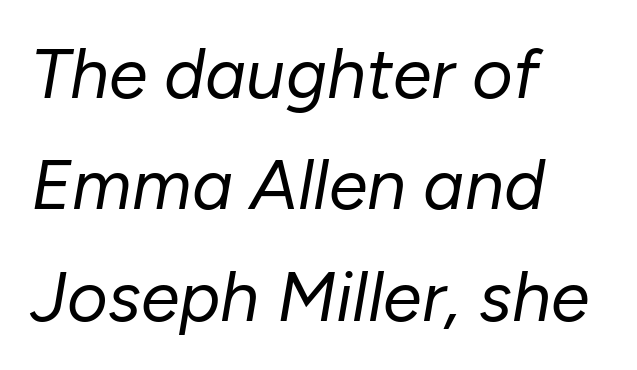
Q: Is the text bold? A: No.
Q: Is the text italic (slanted)? A: Yes, it leans right by about 10 degrees.
Q: Is the text underlined? A: No.
Q: How is the paragraph aligned? A: Left-aligned.
Q: Is the spacing between letters normal or unusually wide? A: Normal.
Q: Is the spacing between lines tight, normal or loose? A: Normal.
Q: Width (condensed, normal, or wide)? A: Normal.
Q: Stroke contrast? A: Low.
Q: x-height? A: Medium.
Q: Monospaced? A: No.
